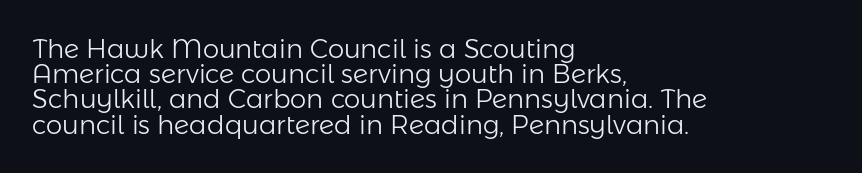
Q: Is the text bold? A: No.
Q: Is the text italic (slanted)? A: No, it is upright.
Q: Is the text underlined? A: No.
Q: How is the paragraph aligned? A: Left-aligned.
Q: Is the spacing between letters normal or unusually wide? A: Normal.
Q: Is the spacing between lines tight, normal or loose? A: Tight.
